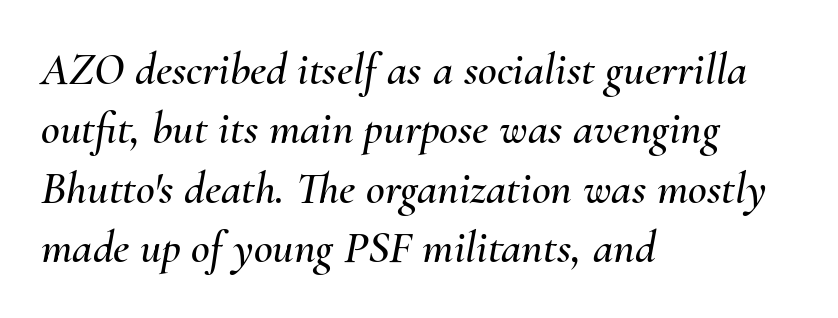
The image shows 46 px text type, italic (leaning right); set left-aligned, normal line spacing (1.29x), normal letter spacing, not underlined; medium stroke contrast and a small x-height.
